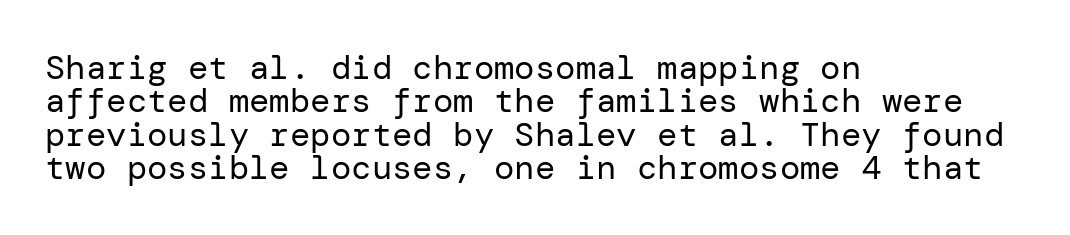
Honestly, the letter spacing is just normal — you wouldn't notice it. Check the space under the baseline: it is left empty. Weight: regular or lighter. Horizontal alignment here is leftward, the default for most running prose. Students, observe: this is what under-led, compact text looks like. The passage shown is typeset with a sans-serif family.
